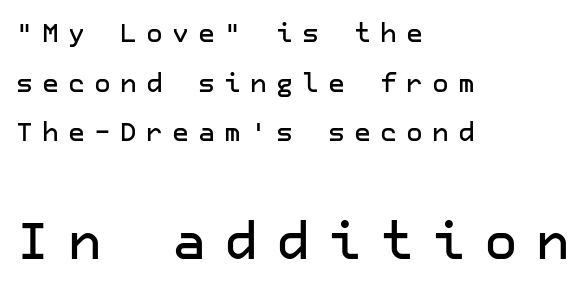
{"serif": "no", "italic": "no", "width": "normal", "stroke_contrast": "low", "x_height": "medium", "underline": "no", "align": "left", "line_spacing": "loose", "line_spacing_ratio": 1.91, "letter_spacing": "wide", "letter_spacing_em": 0.35, "larger_block": "second", "size_ratio": 2.0, "glyph_px": 52}
